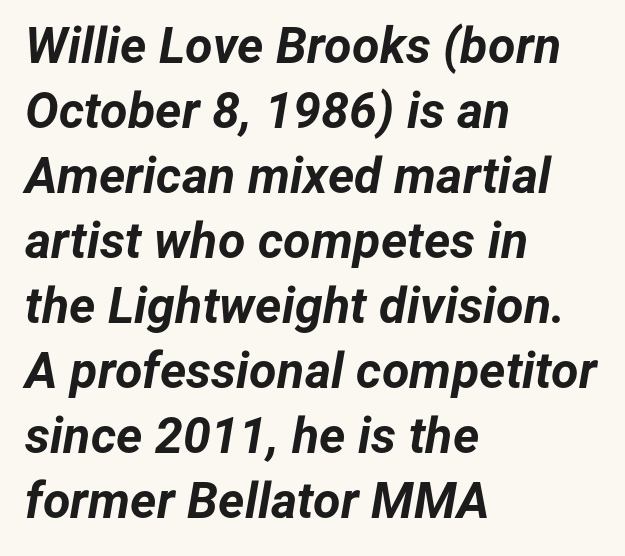
The image shows 50 px bold type, italic (leaning right); set left-aligned, normal line spacing (1.3x), normal letter spacing, not underlined; low stroke contrast and a medium x-height.
